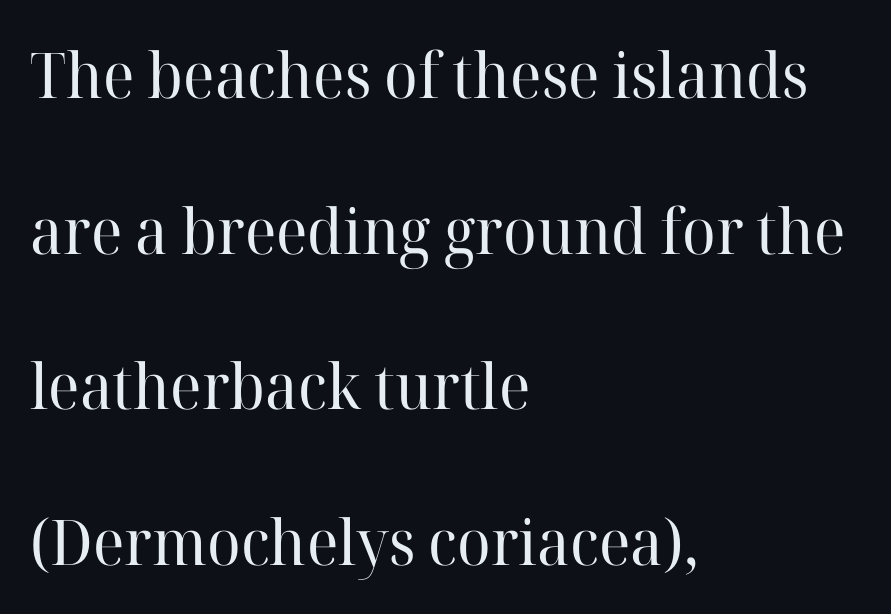
{"serif": "yes", "italic": "no", "bold": "no", "weight": "regular", "width": "normal", "stroke_contrast": "high", "x_height": "medium", "monospaced": "no", "underline": "no", "align": "left", "line_spacing": "loose", "line_spacing_ratio": 2.47, "letter_spacing": "normal", "letter_spacing_em": 0.0, "glyph_px": 63}
